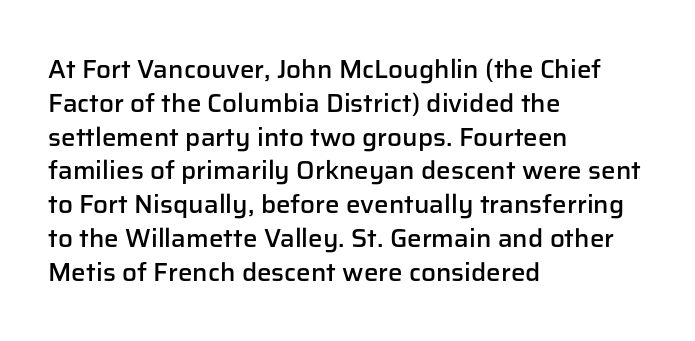
{"italic": "no", "bold": "semi", "underline": "no", "align": "left", "line_spacing": "normal", "line_spacing_ratio": 1.3, "letter_spacing": "normal", "letter_spacing_em": 0.0, "glyph_px": 26}
